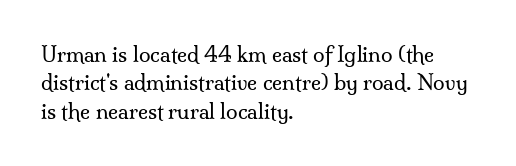
Evenly set lines give the paragraph a standard silhouette. Students, note that the glyphs here touch the page at normal intervals. In terms of posture, this sample is upright. Typeset ragged right — the left edge is the straight one.
